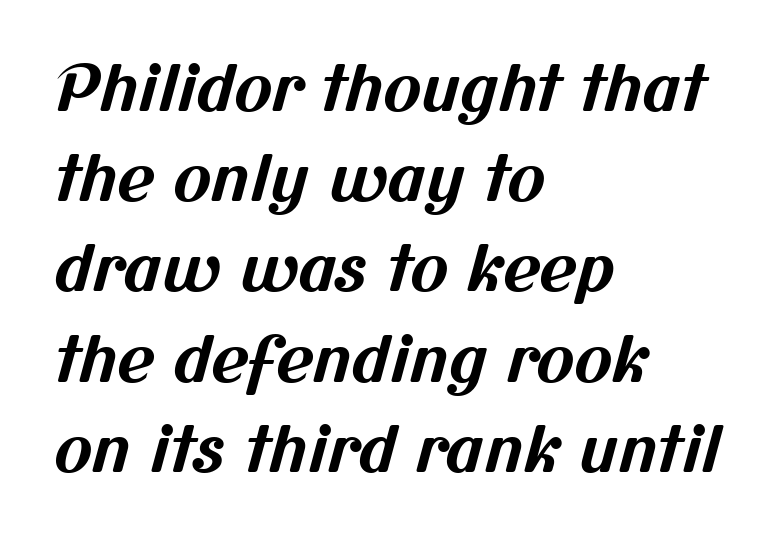
The image shows 64 px bold sans-serif type; set left-aligned, normal line spacing (1.41x), normal letter spacing, not underlined; medium stroke contrast and a medium x-height.
